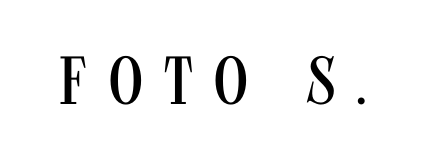
{"serif": "no", "italic": "no", "bold": "no", "weight": "regular", "width": "condensed", "stroke_contrast": "medium", "x_height": "large", "monospaced": "no", "underline": "no", "letter_spacing": "wide", "letter_spacing_em": 0.29, "glyph_px": 68}
